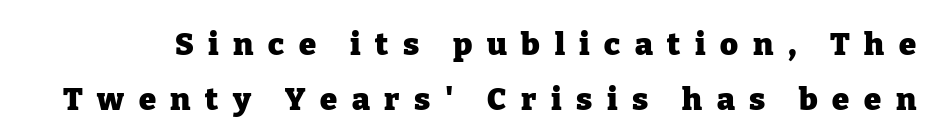
The rendering shows small feet on the letterforms — a serif design. Varying glyph widths throughout — classic text-font behaviour. You'd pick this weight for a headline — it's a proper bold. Ascenders rise straight up at ninety degrees. Honestly, the letter spacing is so wide it's the main thing you notice.
